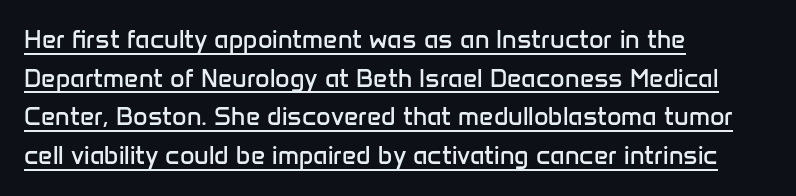
Q: Is the text bold? A: No.
Q: Is the text italic (slanted)? A: No, it is upright.
Q: Is the text underlined? A: Yes.
Q: How is the paragraph aligned? A: Left-aligned.
Q: Is the spacing between letters normal or unusually wide? A: Normal.
Q: Is the spacing between lines tight, normal or loose? A: Normal.
